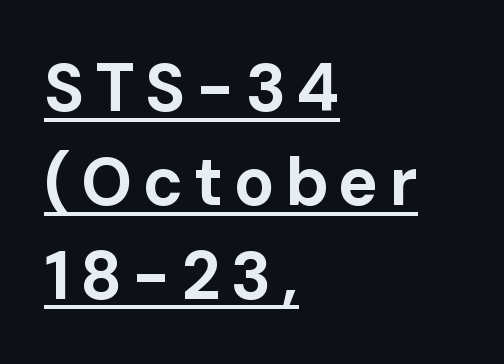
{"serif": "no", "italic": "no", "bold": "yes", "weight": "bold", "width": "normal", "stroke_contrast": "low", "x_height": "medium", "monospaced": "no", "underline": "yes", "align": "left", "line_spacing": "normal", "line_spacing_ratio": 1.4, "glyph_px": 67}
